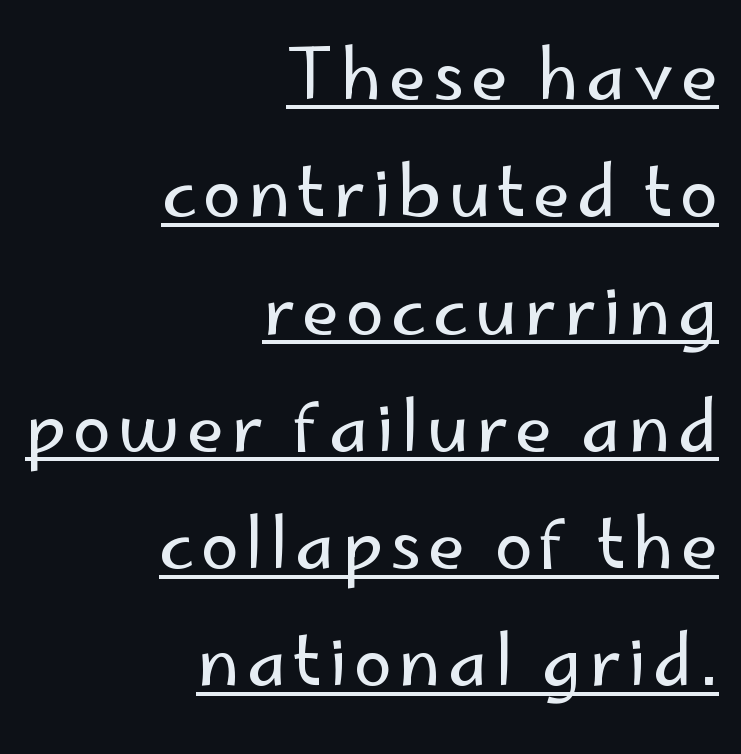
The image shows 69 px regular-weight sans-serif type, upright; set right-aligned, normal line spacing (1.7x), underlined; low stroke contrast and a small x-height.
